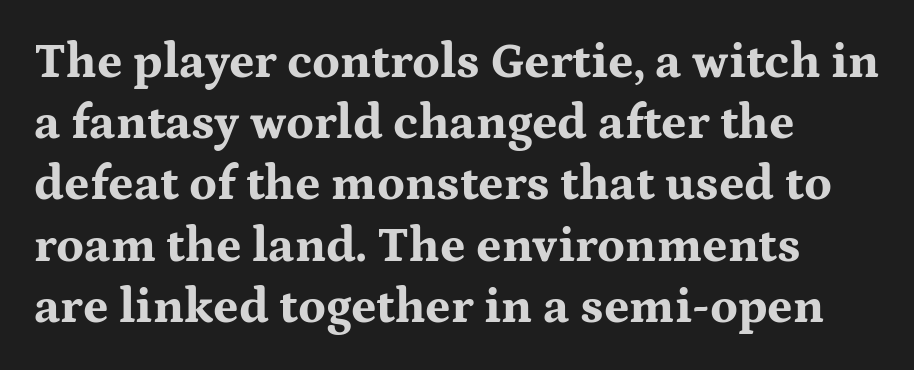
The image shows 49 px bold, wide serif type, upright; set left-aligned, normal line spacing (1.25x), normal letter spacing, not underlined; medium stroke contrast and a medium x-height.
